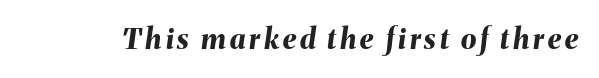
Q: Is the text bold? A: Yes.
Q: Is the text italic (slanted)? A: Yes, it leans right by about 8 degrees.
Q: Is the text underlined? A: No.
Q: Width (condensed, normal, or wide)? A: Normal.
Q: Stroke contrast? A: Medium.
Q: x-height? A: Medium.
Q: Monospaced? A: No.
